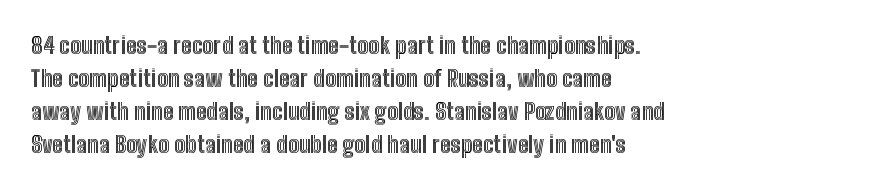
Plain, unruled lines of type. Letter spacing: default. Quick note: interline space is typical. Does the lettering tilt? It doesn't — this is upright. One-word summary of the alignment: left.
